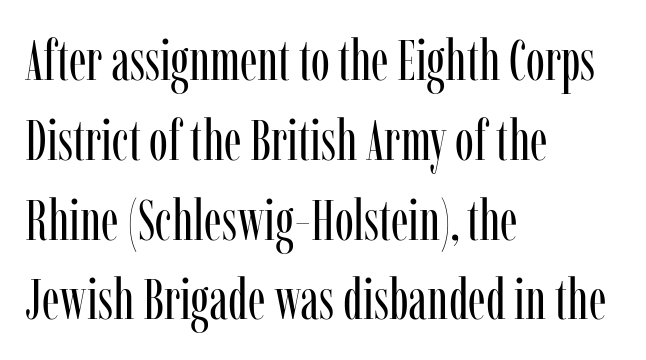
The image shows 57 px regular-weight, condensed serif type, upright; set left-aligned, normal line spacing (1.4x), normal letter spacing, not underlined; low stroke contrast and a medium x-height.
